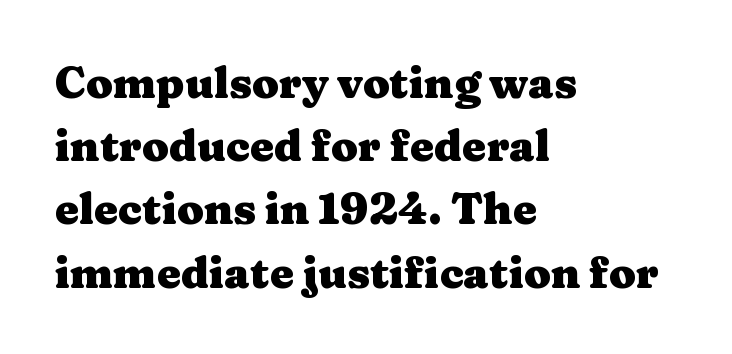
{"serif": "yes", "italic": "no", "bold": "yes", "weight": "heavy", "width": "wide", "stroke_contrast": "medium", "x_height": "medium", "monospaced": "no", "underline": "no", "align": "left", "line_spacing": "normal", "line_spacing_ratio": 1.47, "letter_spacing": "normal", "letter_spacing_em": 0.0, "glyph_px": 43}
